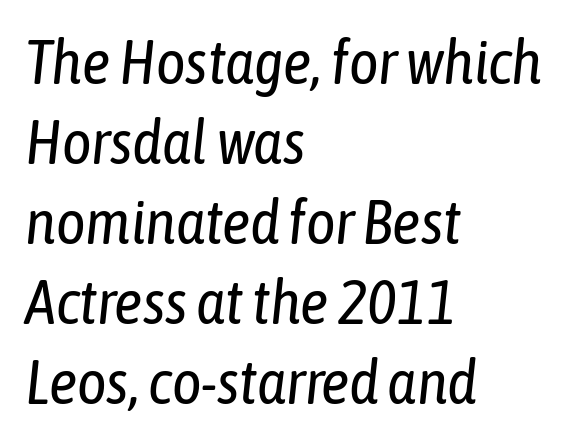
Q: Is the text bold? A: No.
Q: Is the text italic (slanted)? A: Yes, it leans right by about 6 degrees.
Q: Is the text underlined? A: No.
Q: How is the paragraph aligned? A: Left-aligned.
Q: Is the spacing between letters normal or unusually wide? A: Normal.
Q: Is the spacing between lines tight, normal or loose? A: Normal.
Q: Width (condensed, normal, or wide)? A: Condensed.
Q: Stroke contrast? A: Low.
Q: x-height? A: Medium.
Q: Monospaced? A: No.
